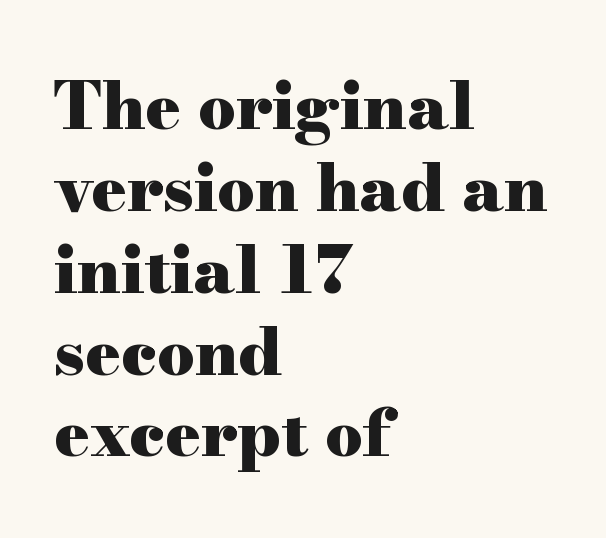
The lettering holds an erect, upright posture throughout. These lines are set flush left with a ragged right edge. The type family on display is of the serif kind. Inter-character spacing is left at the font's built-in metrics. Varying glyph widths throughout — classic text-font behaviour.
